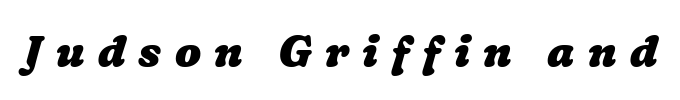
Type without underlining. I'd describe the lettering as bold — thick and assertive. Loose tracking; the words dissolve into strings of separated letters. The letters advance in unequal steps, a hallmark of proportional type.
